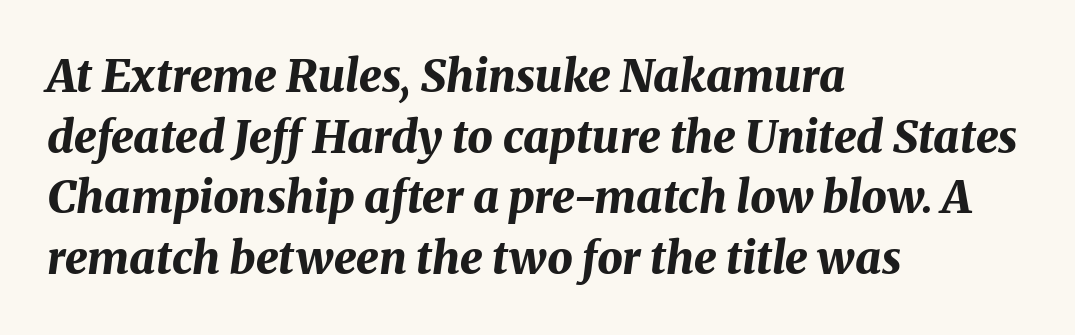
Q: Is the text bold? A: Yes.
Q: Is the text italic (slanted)? A: Yes, it leans right by about 8 degrees.
Q: Is the text underlined? A: No.
Q: How is the paragraph aligned? A: Left-aligned.
Q: Is the spacing between letters normal or unusually wide? A: Normal.
Q: Is the spacing between lines tight, normal or loose? A: Normal.
Q: Width (condensed, normal, or wide)? A: Normal.
Q: Stroke contrast? A: Medium.
Q: x-height? A: Medium.
Q: Monospaced? A: No.
